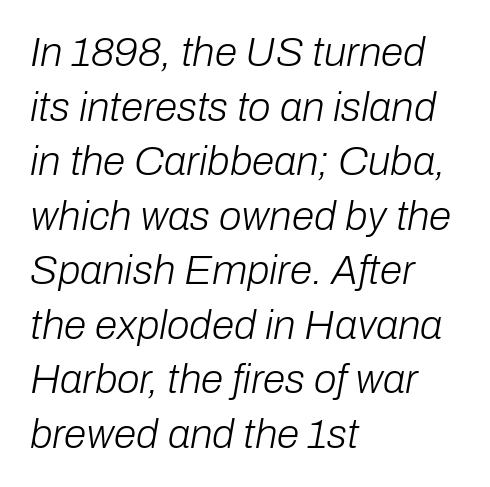
The image shows 41 px light type, italic (leaning right); set left-aligned, normal line spacing (1.33x), normal letter spacing, not underlined; low stroke contrast and a medium x-height.
